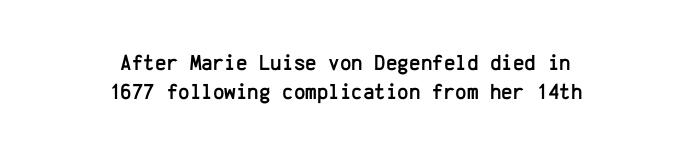
Q: Is the text italic (slanted)? A: No, it is upright.
Q: Is the text underlined? A: No.
Q: How is the paragraph aligned? A: Centered.
Q: Is the spacing between letters normal or unusually wide? A: Normal.
Q: Is the spacing between lines tight, normal or loose? A: Normal.
